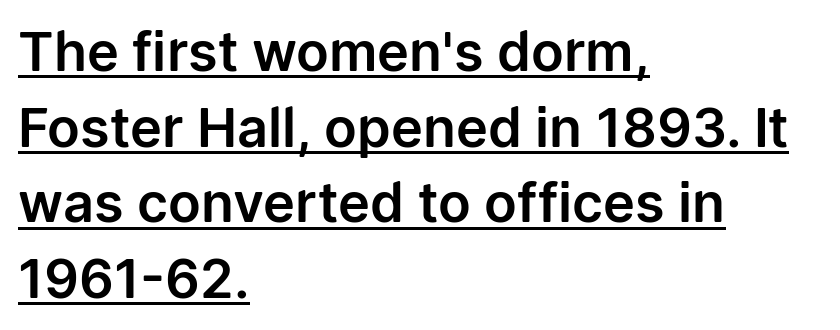
Regarding serifs, this sample does without them. Interline gaps are of average width in this sample. The compositor pushed each line to the left boundary. The words here are underlined. Proportional: the letters do not fall into vertical columns.
